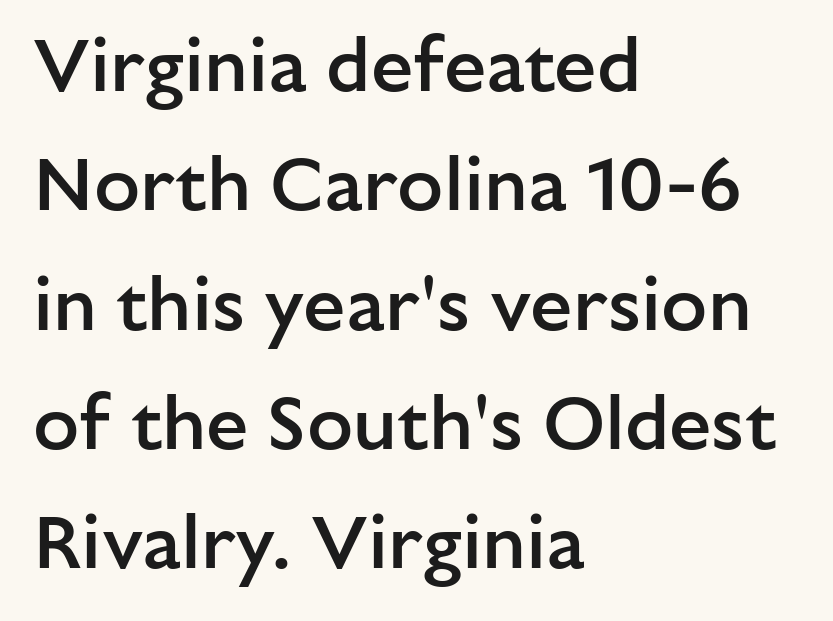
Q: Is the text bold? A: Semi-bold.
Q: Is the text italic (slanted)? A: No, it is upright.
Q: Is the typeface a serif or a sans-serif typeface? A: Sans-serif.
Q: Is the text underlined? A: No.
Q: How is the paragraph aligned? A: Left-aligned.
Q: Is the spacing between letters normal or unusually wide? A: Normal.
Q: Is the spacing between lines tight, normal or loose? A: Normal.
Q: Width (condensed, normal, or wide)? A: Normal.
Q: Stroke contrast? A: Low.
Q: x-height? A: Medium.
Q: Monospaced? A: No.
